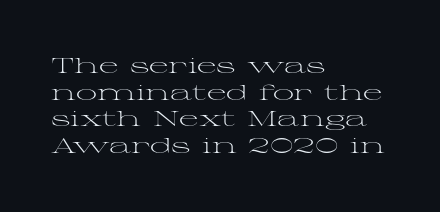
{"italic": "no", "bold": "no", "underline": "no", "align": "left", "line_spacing": "normal", "line_spacing_ratio": 1.27, "letter_spacing": "normal", "letter_spacing_em": 0.0, "glyph_px": 21}
